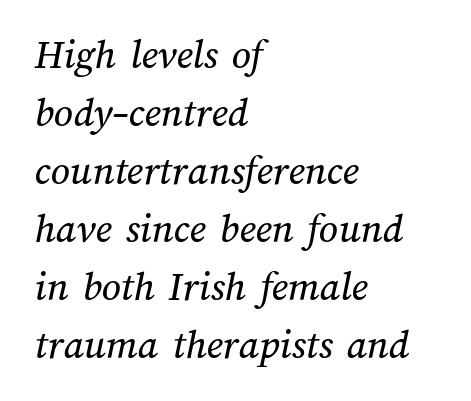
{"width": "normal", "stroke_contrast": "medium", "x_height": "medium", "monospaced": "no", "underline": "no", "align": "left", "line_spacing": "normal", "line_spacing_ratio": 1.38, "letter_spacing": "normal", "letter_spacing_em": 0.0, "glyph_px": 42}
